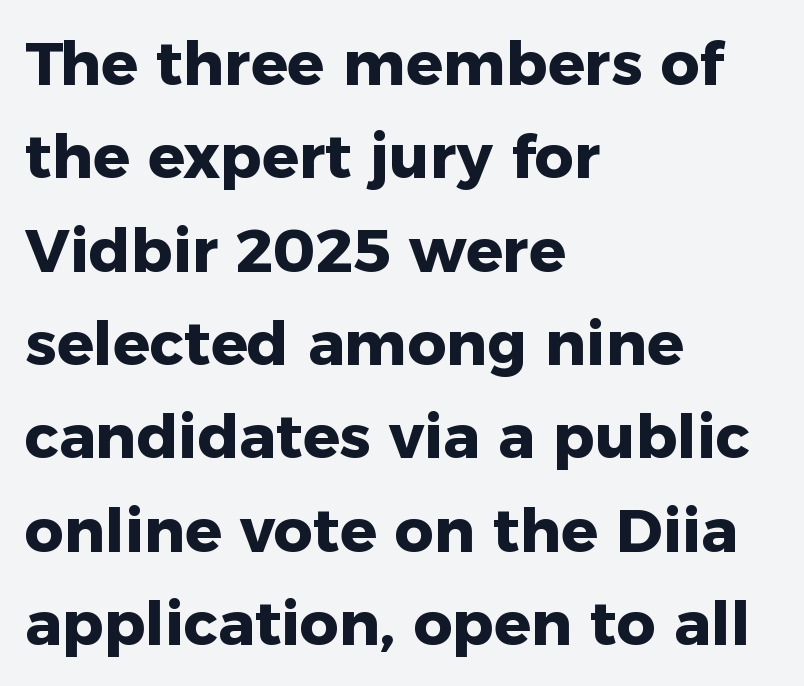
The image shows 61 px heavy sans-serif type, upright; set left-aligned, normal line spacing (1.53x), normal letter spacing, not underlined; low stroke contrast and a medium x-height.
